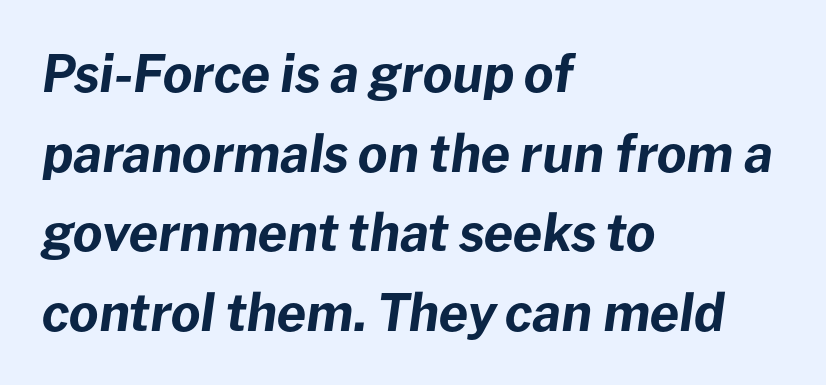
The image shows 51 px bold type, italic (leaning right); set left-aligned, normal line spacing (1.56x), normal letter spacing, not underlined; low stroke contrast and a medium x-height.
